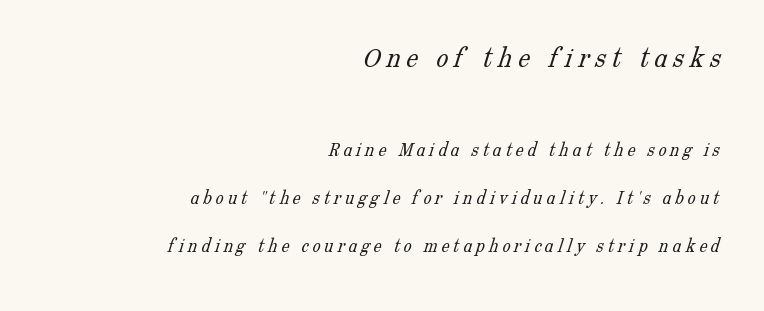
Compare the two chunks: the upper has the greater cap height. Quick note: underline off. Are there feet on the stems? There are — it's a serif. The ragged edge is on the left, which tells us the setting is flush right.
